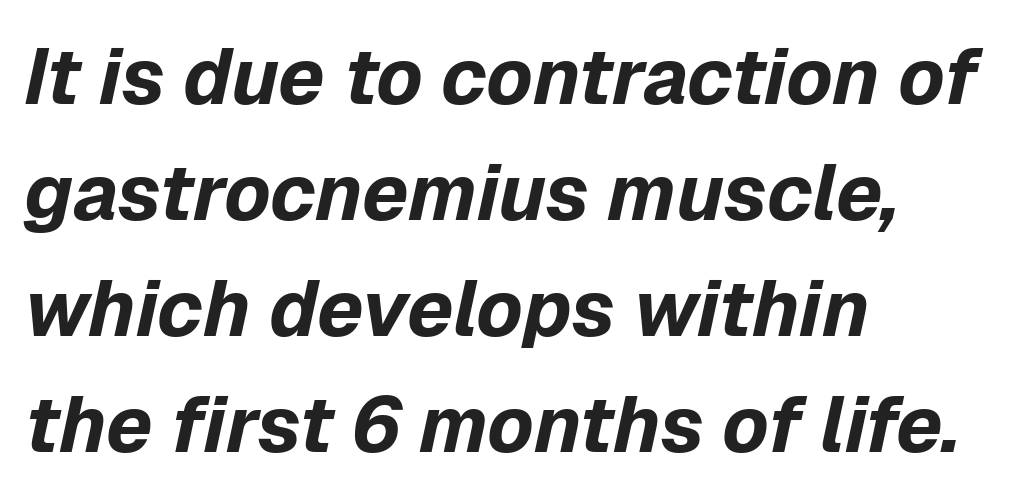
Varying glyph widths throughout — classic text-font behaviour. A typesetter would call this leading conventional body-copy spacing. Does extra space separate the letters? No, they use regular spacing. The strip under each line holds only bare page. This rendering uses left alignment, leaving the right contour irregular.
